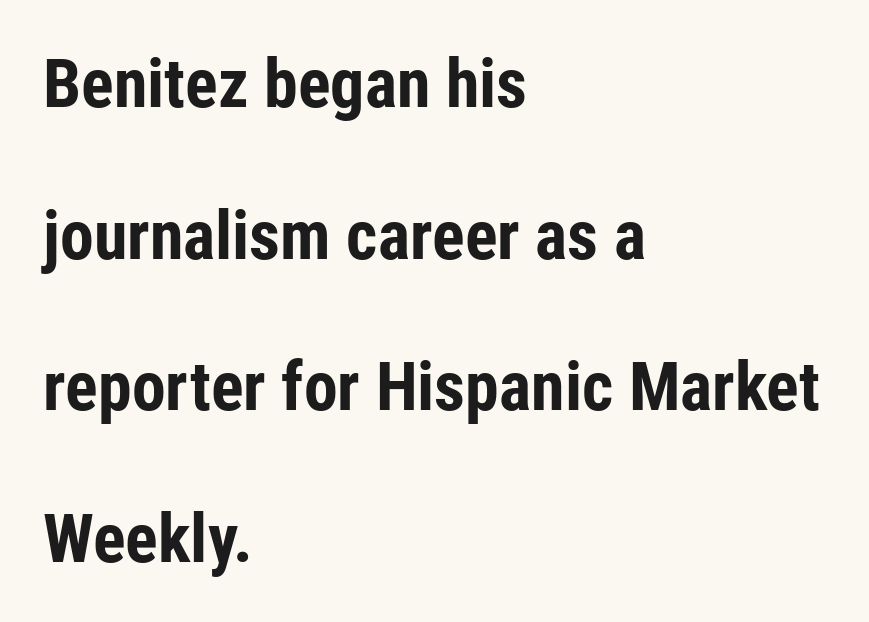
Q: Is the text bold? A: Yes.
Q: Is the text italic (slanted)? A: No, it is upright.
Q: Is the typeface a serif or a sans-serif typeface? A: Sans-serif.
Q: Is the text underlined? A: No.
Q: How is the paragraph aligned? A: Left-aligned.
Q: Is the spacing between letters normal or unusually wide? A: Normal.
Q: Is the spacing between lines tight, normal or loose? A: Loose.
Q: Width (condensed, normal, or wide)? A: Condensed.
Q: Stroke contrast? A: Low.
Q: x-height? A: Medium.
Q: Monospaced? A: No.
